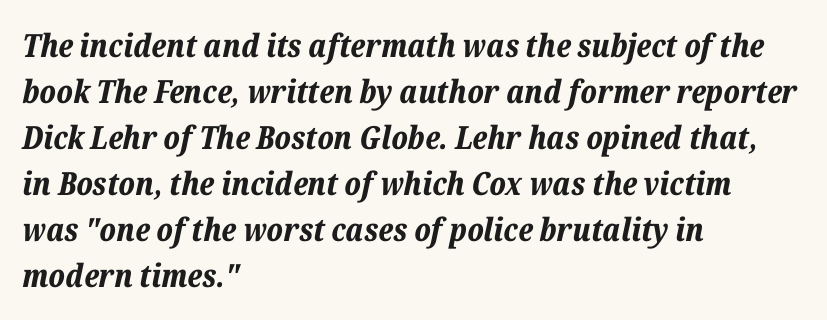
Standard letterfit; no display-style spreading of the glyphs. The lines sit at an ordinary, default distance from one another. Think of a printed novel: that variable character pitch is what you see here. The paragraph shown leans on its left margin. A bare baseline throughout the passage.
